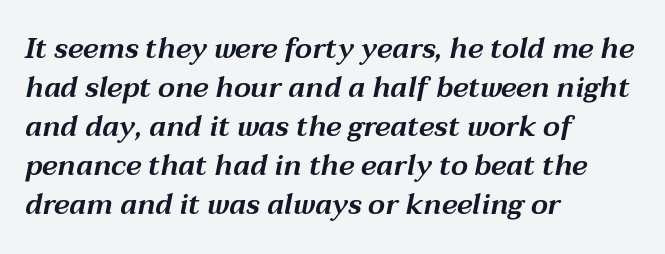
Each word holds together tightly as a unit, with standard inter-letter gaps. Clear beneath every line of the passage. In terms of posture, this sample is oblique. Varying glyph widths throughout — classic text-font behaviour. Casual observation: everything's shoved over to the left.
